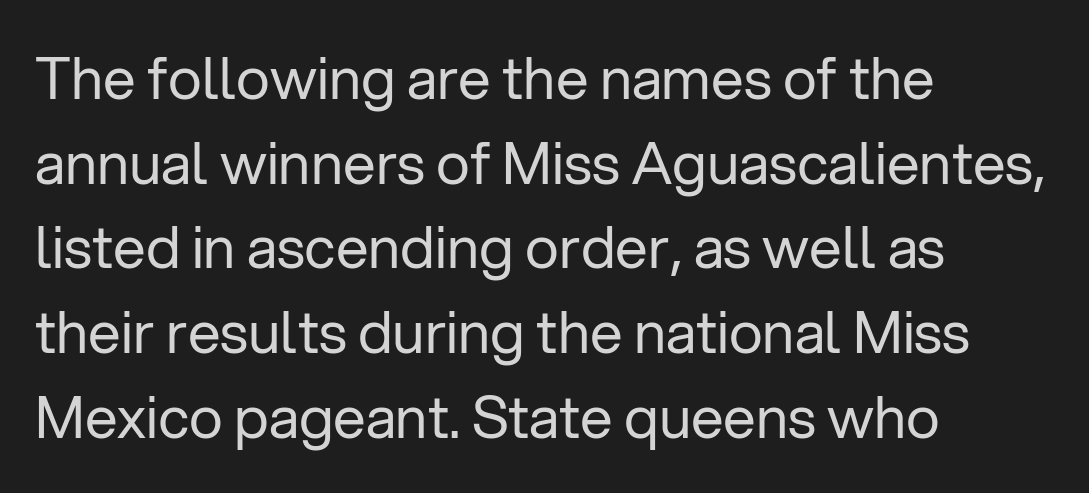
The image shows 58 px regular-weight sans-serif type, upright; set left-aligned, normal line spacing (1.46x), normal letter spacing, not underlined; low stroke contrast and a medium x-height.
